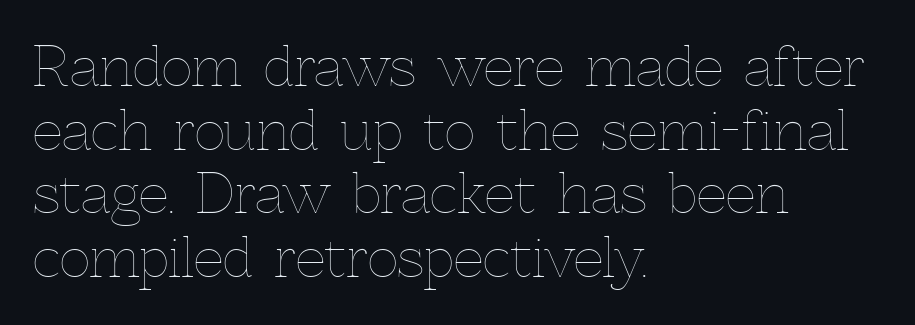
The image shows 53 px thin type, upright; set left-aligned, line spacing 1.2x, normal letter spacing, not underlined; a medium x-height.
